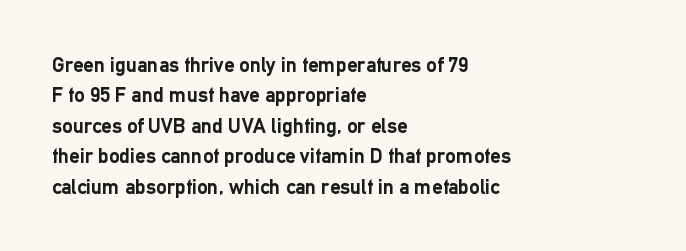
{"italic": "no", "bold": "yes", "underline": "no", "align": "left", "line_spacing": "normal", "line_spacing_ratio": 1.45, "letter_spacing": "normal", "letter_spacing_em": 0.0, "glyph_px": 21}
